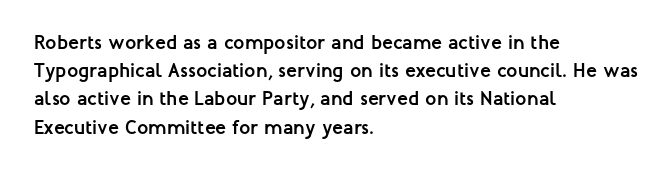
Q: Is the text bold? A: Yes.
Q: Is the text italic (slanted)? A: No, it is upright.
Q: Is the text underlined? A: No.
Q: How is the paragraph aligned? A: Left-aligned.
Q: Is the spacing between letters normal or unusually wide? A: Normal.
Q: Is the spacing between lines tight, normal or loose? A: Normal.
